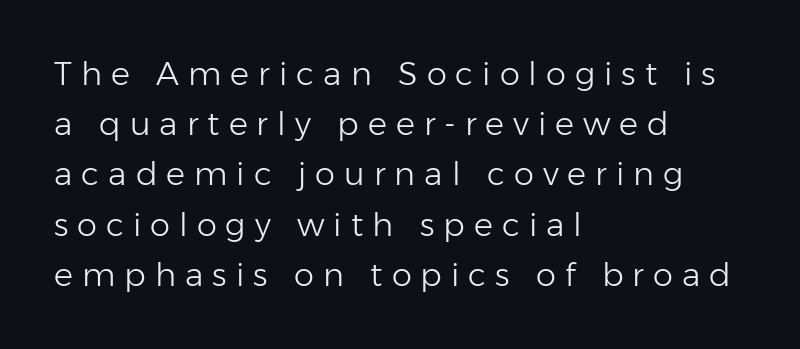
Q: Is the text bold? A: No.
Q: Is the text italic (slanted)? A: No, it is upright.
Q: Is the typeface a serif or a sans-serif typeface? A: Sans-serif.
Q: Is the text underlined? A: No.
Q: How is the paragraph aligned? A: Left-aligned.
Q: Is the spacing between letters normal or unusually wide? A: Unusually wide.
Q: Is the spacing between lines tight, normal or loose? A: Normal.
Q: Width (condensed, normal, or wide)? A: Normal.
Q: Stroke contrast? A: Low.
Q: x-height? A: Medium.
Q: Monospaced? A: No.
